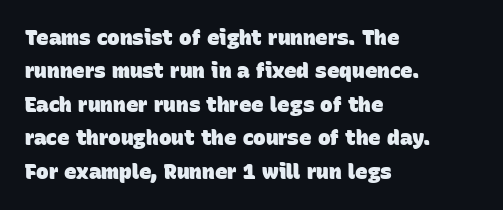
In terms of leading, this rendering sits right in the middle. Check the space under the baseline: it is left empty. What stands out about the letter spacing? Nothing — it is the standard amount. Alignment: flush left. Its strokes are broad and dark, the hallmark of bold type.
